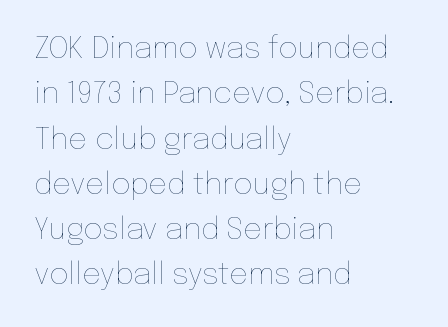
Q: Is the text bold? A: No.
Q: Is the text italic (slanted)? A: No, it is upright.
Q: Is the text underlined? A: No.
Q: How is the paragraph aligned? A: Left-aligned.
Q: Is the spacing between letters normal or unusually wide? A: Normal.
Q: Is the spacing between lines tight, normal or loose? A: Normal.
Q: Width (condensed, normal, or wide)? A: Normal.
Q: Stroke contrast? A: Low.
Q: x-height? A: Medium.
Q: Monospaced? A: No.
